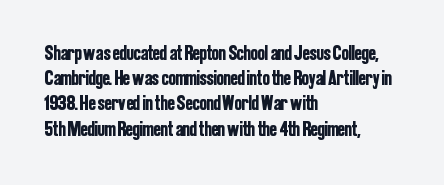
{"italic": "no", "underline": "no", "align": "left", "line_spacing_ratio": 1.2, "letter_spacing": "normal", "letter_spacing_em": 0.0, "glyph_px": 21}
